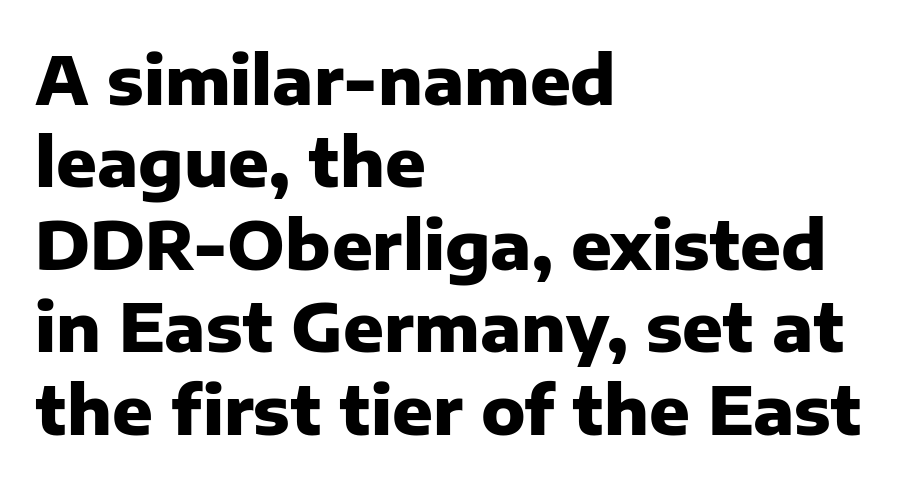
Q: Is the text bold? A: Yes.
Q: Is the text italic (slanted)? A: No, it is upright.
Q: Is the typeface a serif or a sans-serif typeface? A: Sans-serif.
Q: Is the text underlined? A: No.
Q: How is the paragraph aligned? A: Left-aligned.
Q: Is the spacing between letters normal or unusually wide? A: Normal.
Q: Width (condensed, normal, or wide)? A: Normal.
Q: Stroke contrast? A: Low.
Q: x-height? A: Medium.
Q: Monospaced? A: No.
